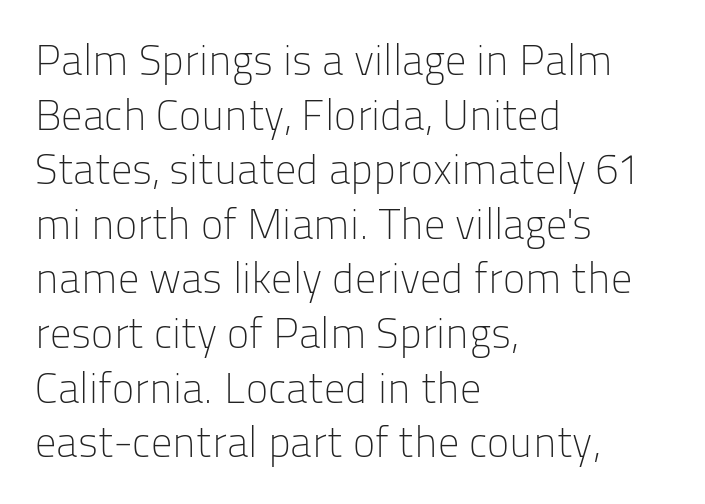
Serifs: no, the terminals of the letterforms are clean. Compared with a typical body face, this is equally light or lighter still. Line spacing here is normal. Each letter keeps its own natural width here, so spacing adapts to shape. Caption: multi-line text, flush left, ragged right.
